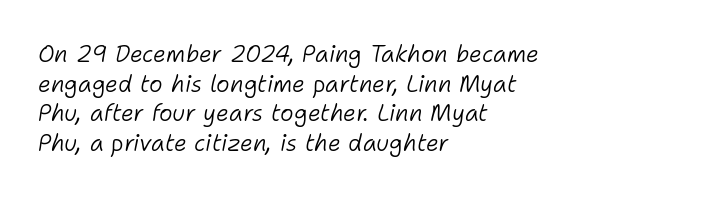
Q: Is the text bold? A: No.
Q: Is the text italic (slanted)? A: Yes, it leans right by about 11 degrees.
Q: Is the text underlined? A: No.
Q: How is the paragraph aligned? A: Left-aligned.
Q: Is the spacing between letters normal or unusually wide? A: Normal.
Q: Is the spacing between lines tight, normal or loose? A: Normal.
